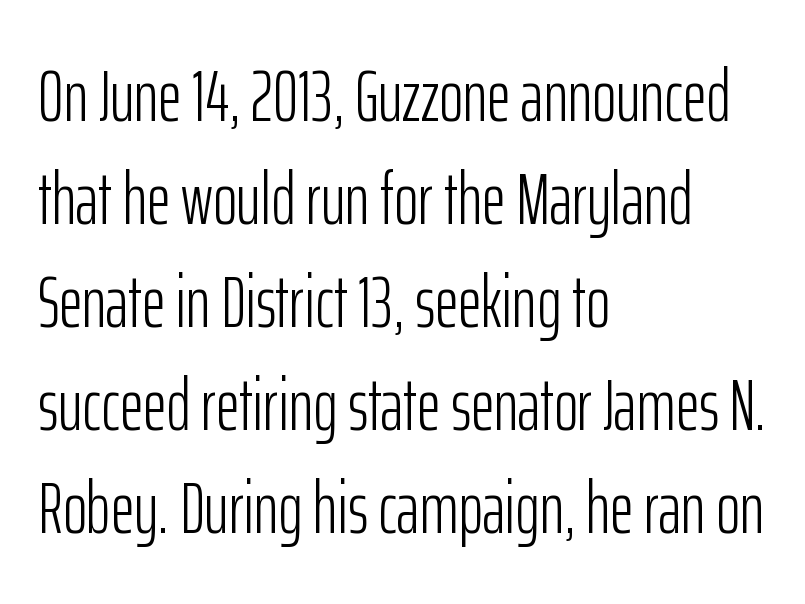
The image shows 73 px light, condensed sans-serif type, upright; set left-aligned, normal line spacing (1.41x), normal letter spacing, not underlined; low stroke contrast and a medium x-height.
